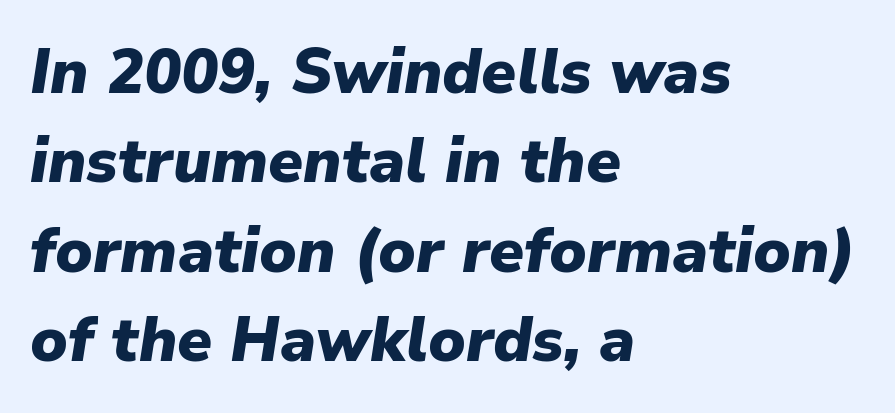
Q: Is the text bold? A: Yes.
Q: Is the text italic (slanted)? A: Yes, it leans right by about 9 degrees.
Q: Is the text underlined? A: No.
Q: How is the paragraph aligned? A: Left-aligned.
Q: Is the spacing between letters normal or unusually wide? A: Normal.
Q: Is the spacing between lines tight, normal or loose? A: Normal.
Q: Width (condensed, normal, or wide)? A: Normal.
Q: Stroke contrast? A: Low.
Q: x-height? A: Medium.
Q: Monospaced? A: No.
